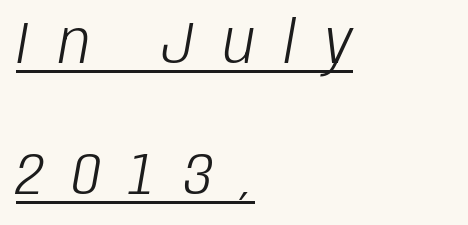
The image shows 58 px light, condensed type, italic (leaning right); set left-aligned, loose line spacing (2.26x), unusually wide letter spacing (+0.5 em), underlined; low stroke contrast and a large x-height.
